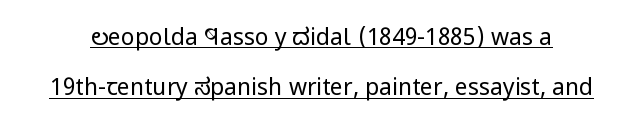
Line spacing here is loose. The specimen includes a rule beneath the text block's lines. The cut favours lightness, reaching ordinary text weight at its darkest. Tracking here is standard; glyphs follow each other at the usual distance.
